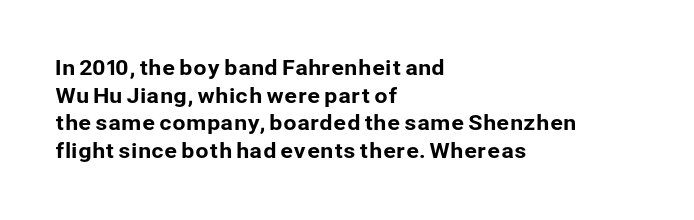
The image shows 21 px text type, upright; set left-aligned, normal line spacing (1.32x), normal letter spacing, not underlined.
